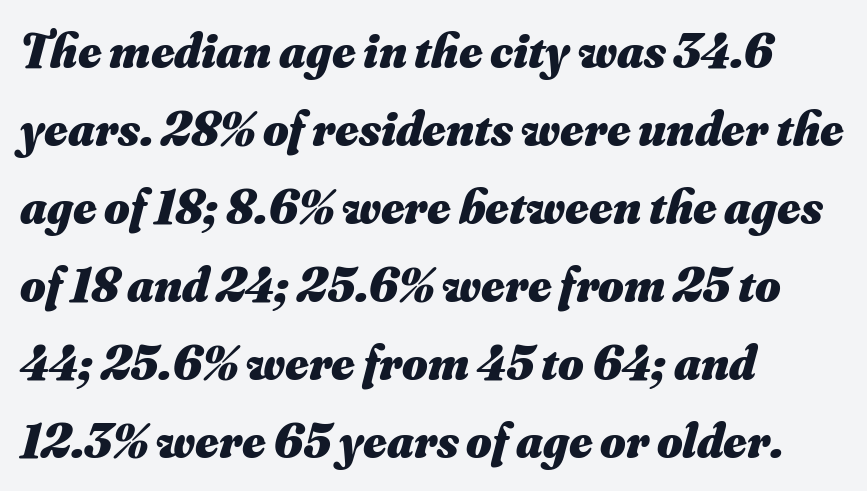
Q: Is the text bold? A: Yes.
Q: Is the text italic (slanted)? A: Yes, it leans right by about 16 degrees.
Q: Is the text underlined? A: No.
Q: How is the paragraph aligned? A: Left-aligned.
Q: Is the spacing between letters normal or unusually wide? A: Normal.
Q: Is the spacing between lines tight, normal or loose? A: Normal.
Q: Width (condensed, normal, or wide)? A: Normal.
Q: Stroke contrast? A: Medium.
Q: x-height? A: Small.
Q: Monospaced? A: No.
